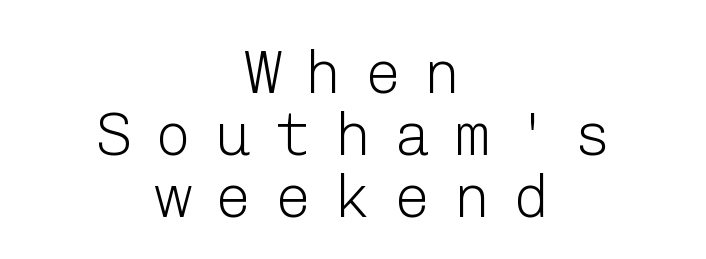
Q: Is the text bold? A: No.
Q: Is the text italic (slanted)? A: No, it is upright.
Q: Is the typeface a serif or a sans-serif typeface? A: Sans-serif.
Q: Is the text underlined? A: No.
Q: How is the paragraph aligned? A: Centered.
Q: Is the spacing between letters normal or unusually wide? A: Unusually wide.
Q: Is the spacing between lines tight, normal or loose? A: Tight.
Q: Width (condensed, normal, or wide)? A: Normal.
Q: Stroke contrast? A: Low.
Q: x-height? A: Medium.
